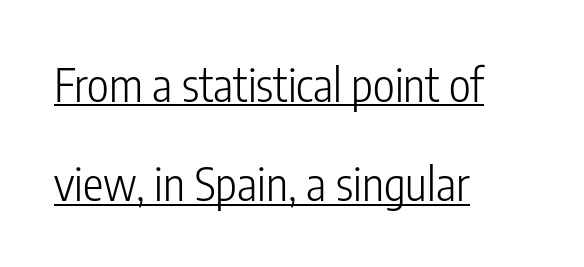
No italicization has been applied; the sample stays upright. Letterform terminals end flat and unadorned throughout the passage. Letters have the restrained weight of plain body copy at most. Vertically, the passage feels expansive, rows floating well apart. Beneath each row of characters lies a ruled line. Line starts are locked; line ends wander.
